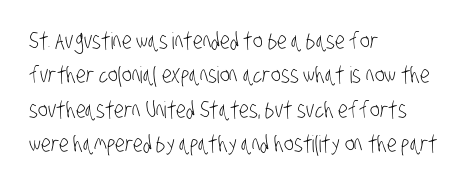
The image shows 23 px text type; set left-aligned, normal line spacing (1.5x), normal letter spacing, not underlined.
